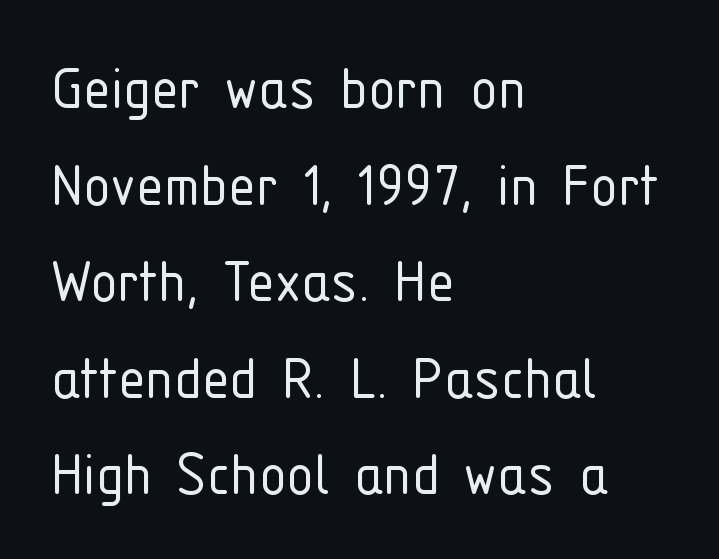
{"serif": "no", "italic": "no", "bold": "no", "weight": "light", "width": "condensed", "stroke_contrast": "low", "x_height": "medium", "monospaced": "no", "underline": "no", "align": "left", "line_spacing": "normal", "line_spacing_ratio": 1.4, "letter_spacing": "normal", "letter_spacing_em": 0.0, "glyph_px": 69}
